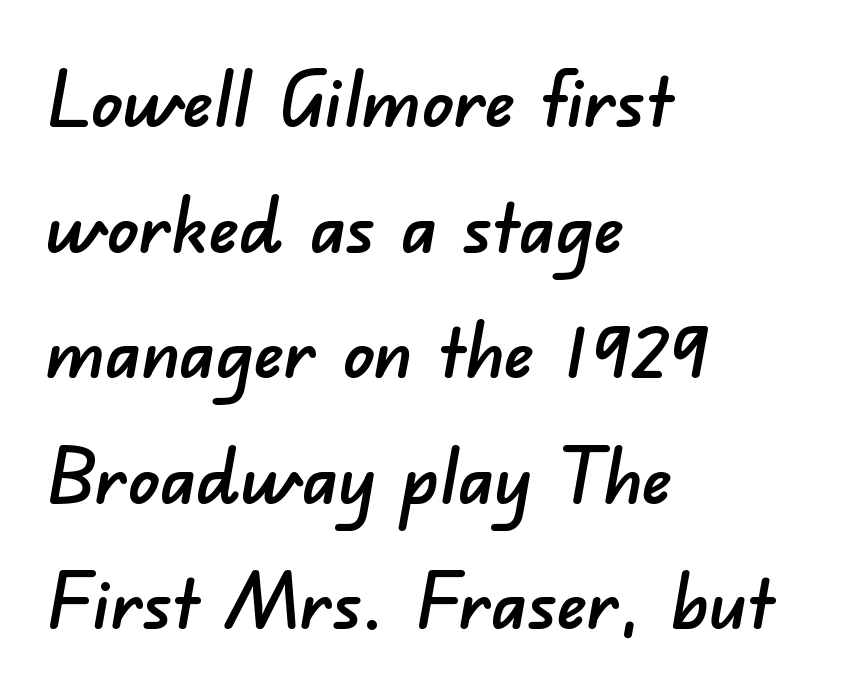
Q: Is the typeface a serif or a sans-serif typeface? A: Sans-serif.
Q: Is the text underlined? A: No.
Q: How is the paragraph aligned? A: Left-aligned.
Q: Is the spacing between letters normal or unusually wide? A: Normal.
Q: Is the spacing between lines tight, normal or loose? A: Normal.
Q: Width (condensed, normal, or wide)? A: Normal.
Q: Stroke contrast? A: Low.
Q: x-height? A: Small.
Q: Monospaced? A: No.
